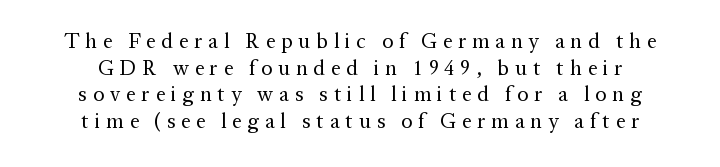
Bold? No — there's no thickening of the strokes. Notice how descenders clear the ascenders below comfortably — that's standard leading. A clean baseline with only descenders dipping below it. Posture: vertical. There is plenty of visible air inserted between adjacent glyphs.
